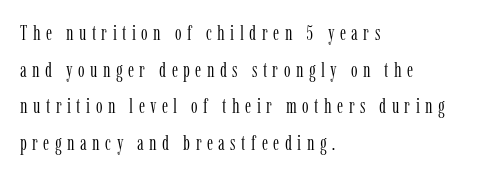
No italicization has been applied; the sample stays upright. Nothing heavy about these letters — not bold at all. Notice how the passage keeps a crisp vertical edge on the left only. A clean baseline with only descenders dipping below it. Caption: expanded tracking, letters set apart.
